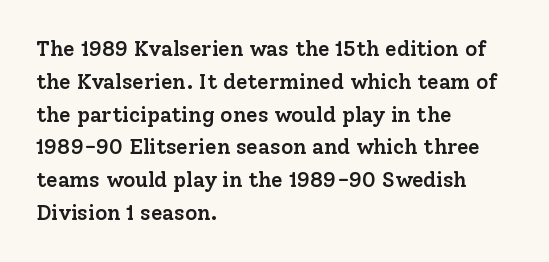
A somewhat darkened texture: the type is semibold rather than bold. Every stem runs plumb, perpendicular to the baseline. No extra tracking has been applied to these lines. A bare baseline throughout the passage. Every row of glyphs begins at an identical x-position on the left. Normally led — the rows are evenly, conventionally spaced.
